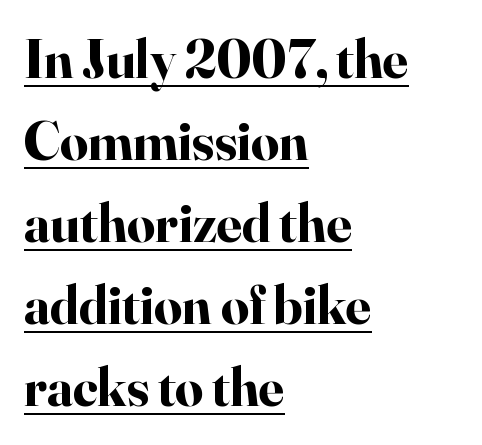
The image shows 55 px bold serif type, upright; set left-aligned, normal line spacing (1.49x), normal letter spacing, underlined; high stroke contrast and a small x-height.
